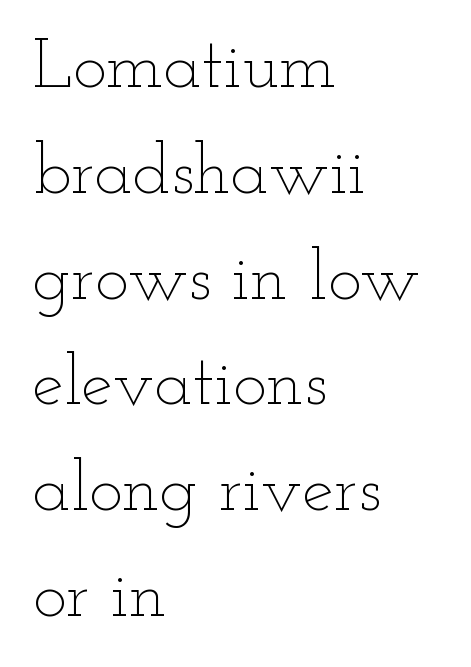
Q: Is the text bold? A: No.
Q: Is the text italic (slanted)? A: No, it is upright.
Q: Is the text underlined? A: No.
Q: How is the paragraph aligned? A: Left-aligned.
Q: Is the spacing between letters normal or unusually wide? A: Normal.
Q: Is the spacing between lines tight, normal or loose? A: Normal.
Q: Width (condensed, normal, or wide)? A: Wide.
Q: Stroke contrast? A: Low.
Q: x-height? A: Small.
Q: Monospaced? A: No.
